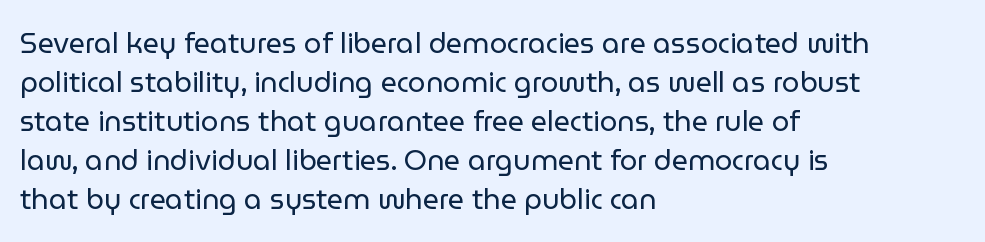
Leftover space on each line is placed entirely after the last word. This rendering leaves character spacing at its baseline value. Quick note: not italic, upright. The specimen omits any rule beneath the text block's lines. The rendering uses a moderate line-height, typical for paragraphs.
